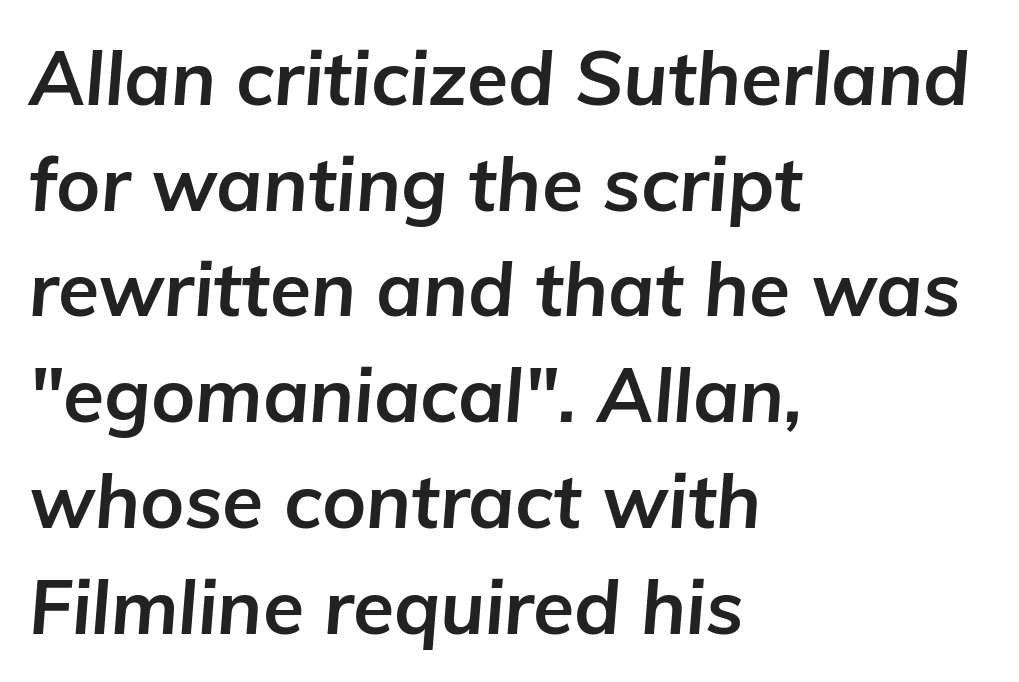
{"italic": "yes", "lean": "right", "slant_degrees": 5, "bold": "yes", "weight": "bold", "width": "normal", "stroke_contrast": "low", "x_height": "medium", "monospaced": "no", "underline": "no", "align": "left", "line_spacing": "normal", "line_spacing_ratio": 1.41, "letter_spacing": "normal", "letter_spacing_em": 0.0, "glyph_px": 75}
